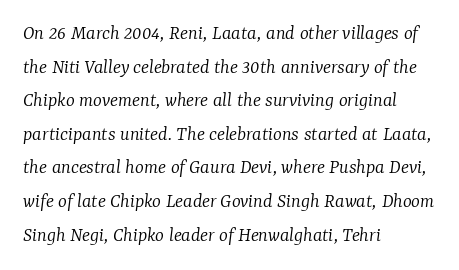
{"italic": "yes", "lean": "right", "slant_degrees": 7, "bold": "no", "underline": "no", "align": "left", "line_spacing": "normal", "line_spacing_ratio": 1.6, "letter_spacing": "normal", "letter_spacing_em": 0.0, "glyph_px": 21}
